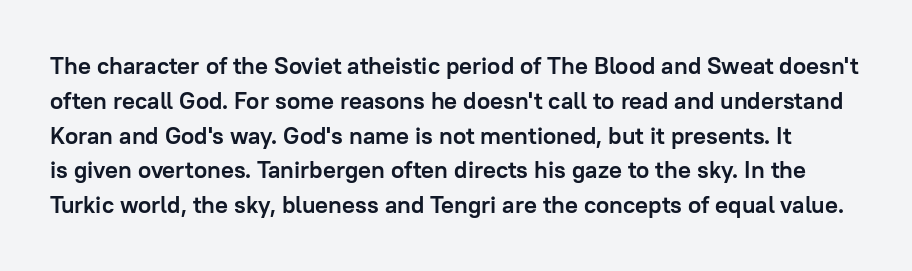
{"italic": "no", "bold": "yes", "underline": "no", "line_spacing": "normal", "line_spacing_ratio": 1.45, "letter_spacing": "normal", "letter_spacing_em": 0.0, "glyph_px": 24}
